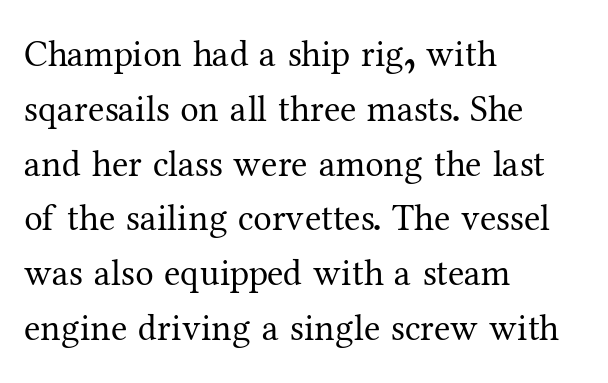
The image shows 37 px regular-weight serif type, upright; set left-aligned, normal line spacing (1.48x), normal letter spacing, not underlined; medium stroke contrast and a medium x-height.
